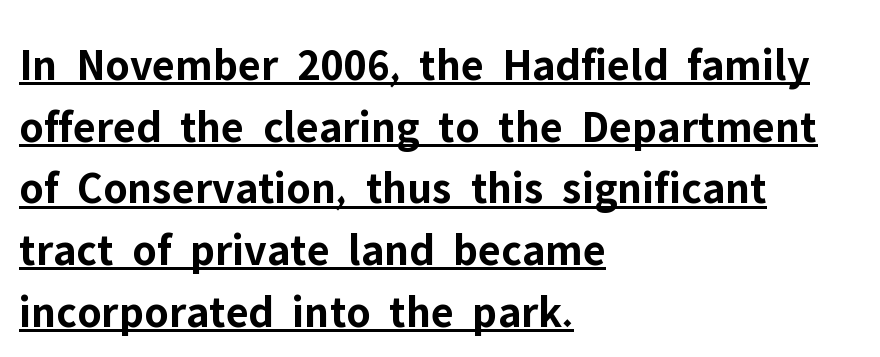
{"serif": "no", "italic": "no", "bold": "yes", "weight": "bold", "width": "normal", "stroke_contrast": "low", "x_height": "medium", "monospaced": "no", "underline": "yes", "align": "left", "line_spacing": "normal", "line_spacing_ratio": 1.34, "letter_spacing": "normal", "letter_spacing_em": 0.0, "glyph_px": 46}
